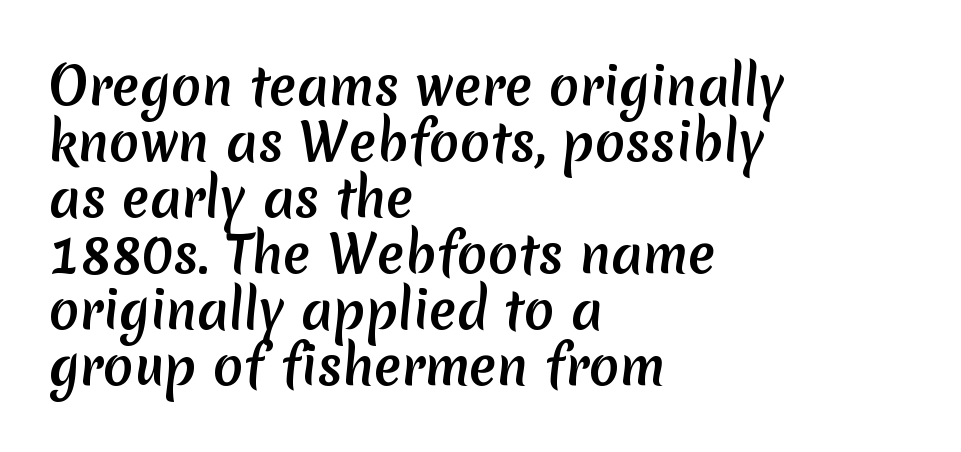
Notice how the passage keeps a crisp vertical edge on the left only. Note the varied advance widths — an 'i' is clearly narrower than an 'm'. Bare-footed words on every line. Each letter's strokes conclude bluntly, with no projecting serifs. One glance says dense: line gaps are narrower than usual.
